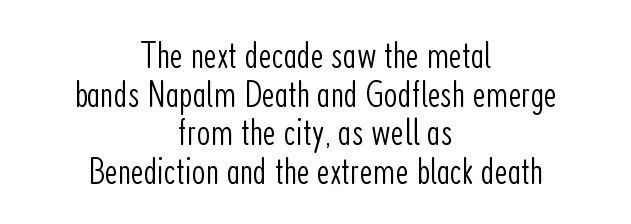
Letter spacing: default. The specimen reads as upright at a glance. Is this a fixed-width face? No — the glyphs have proportional, varying widths. Stroke mass is kept to a normal reading level or below. Layout note: lines centered.
